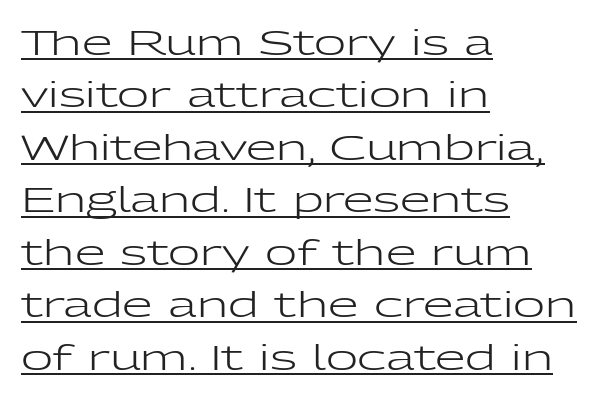
Does the leading feel generous? No, just average. Ink coverage per letter is moderate at most. The passage shown is typed in a proportional face where columns would drift. This rendering features underlined lettering. Typeset ragged right — the left edge is the straight one.
